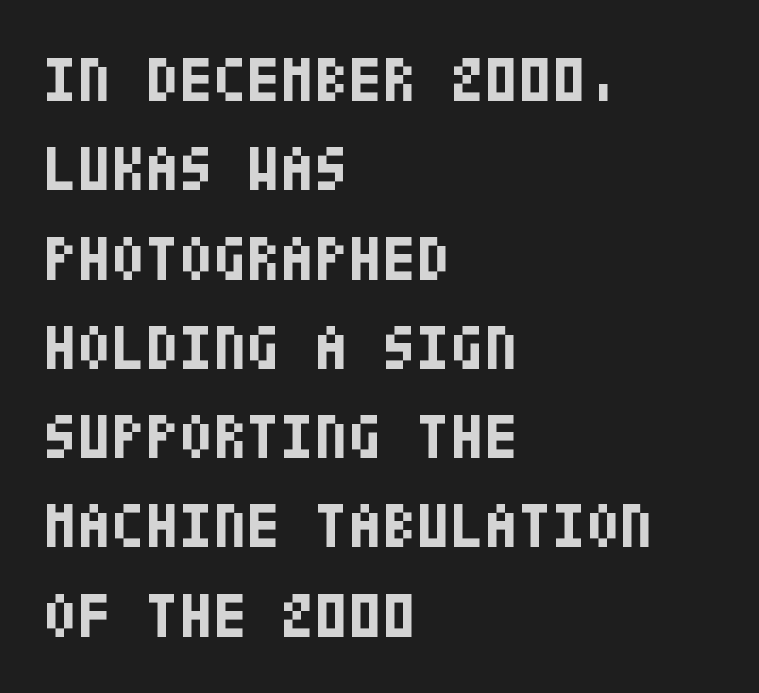
Q: Is the text bold? A: Yes.
Q: Is the text italic (slanted)? A: No, it is upright.
Q: Is the typeface a serif or a sans-serif typeface? A: Sans-serif.
Q: Is the text underlined? A: No.
Q: How is the paragraph aligned? A: Left-aligned.
Q: Is the spacing between letters normal or unusually wide? A: Normal.
Q: Is the spacing between lines tight, normal or loose? A: Normal.
Q: Width (condensed, normal, or wide)? A: Condensed.
Q: Stroke contrast? A: Low.
Q: x-height? A: Large.
